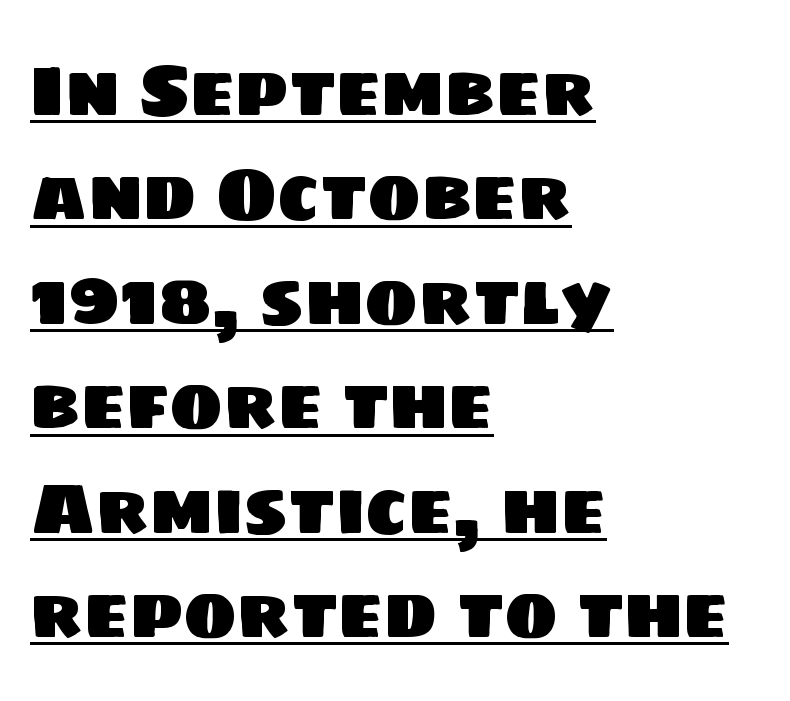
Underlining? Definitely there. The paragraph has a hard left edge and a soft right edge. These lines are composed in type without serifs. How would I describe the line gaps? Plain and ordinary. There is no visible air inserted between adjacent glyphs. Character widths vary here, with narrow letters taking less room than wide ones.
